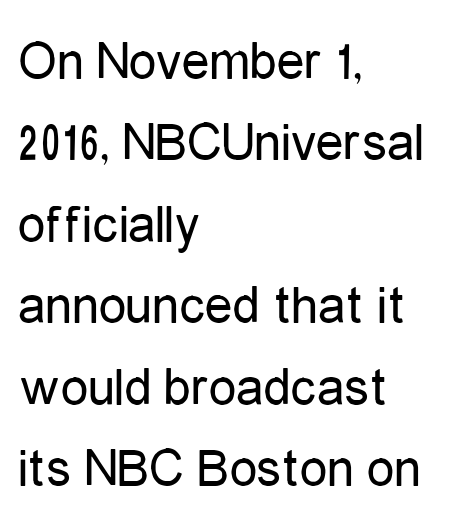
Q: Is the text bold? A: No.
Q: Is the text italic (slanted)? A: No, it is upright.
Q: Is the typeface a serif or a sans-serif typeface? A: Sans-serif.
Q: Is the text underlined? A: No.
Q: How is the paragraph aligned? A: Left-aligned.
Q: Is the spacing between letters normal or unusually wide? A: Normal.
Q: Is the spacing between lines tight, normal or loose? A: Normal.
Q: Width (condensed, normal, or wide)? A: Condensed.
Q: Stroke contrast? A: Low.
Q: x-height? A: Medium.
Q: Monospaced? A: No.
